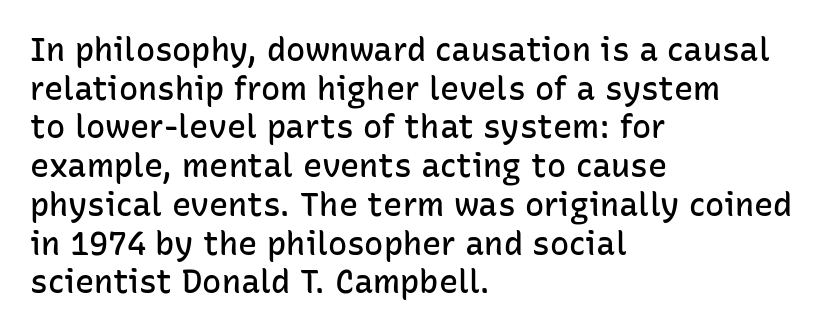
Are there feet on the stems? There aren't — it's a sans. A typesetter would call this proportional, since set widths differ per character. When letters stand straight like this, we call the style roman or upright. Here the glyphs are tracked normally, forming tight word shapes. Slightly chunky letters — semibold, I'd say, not full bold. Compared with a centered layout, this one pins lines to the left instead.
